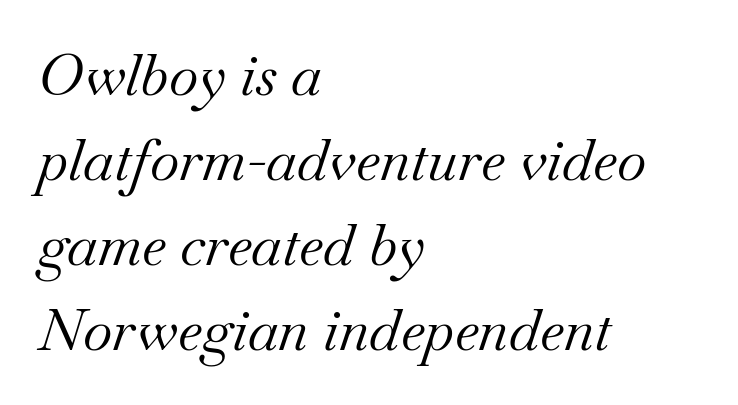
Q: Is the text bold? A: No.
Q: Is the text italic (slanted)? A: Yes, it leans right by about 18 degrees.
Q: Is the typeface a serif or a sans-serif typeface? A: Serif.
Q: Is the text underlined? A: No.
Q: How is the paragraph aligned? A: Left-aligned.
Q: Is the spacing between letters normal or unusually wide? A: Normal.
Q: Is the spacing between lines tight, normal or loose? A: Normal.
Q: Width (condensed, normal, or wide)? A: Normal.
Q: Stroke contrast? A: Medium.
Q: x-height? A: Small.
Q: Monospaced? A: No.
